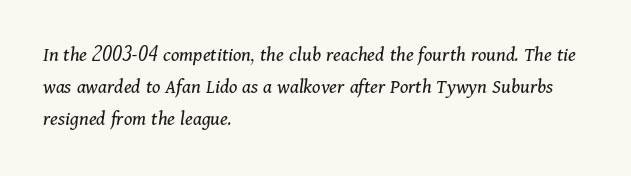
The image shows 21 px text type, italic (leaning right); set left-aligned, normal line spacing (1.53x), normal letter spacing, not underlined.
